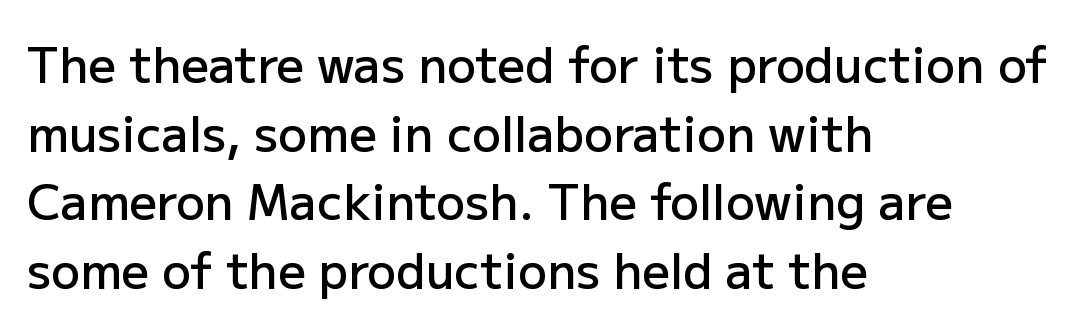
The image shows 48 px semibold sans-serif type, upright; set left-aligned, normal line spacing (1.43x), normal letter spacing, not underlined; low stroke contrast and a medium x-height.
